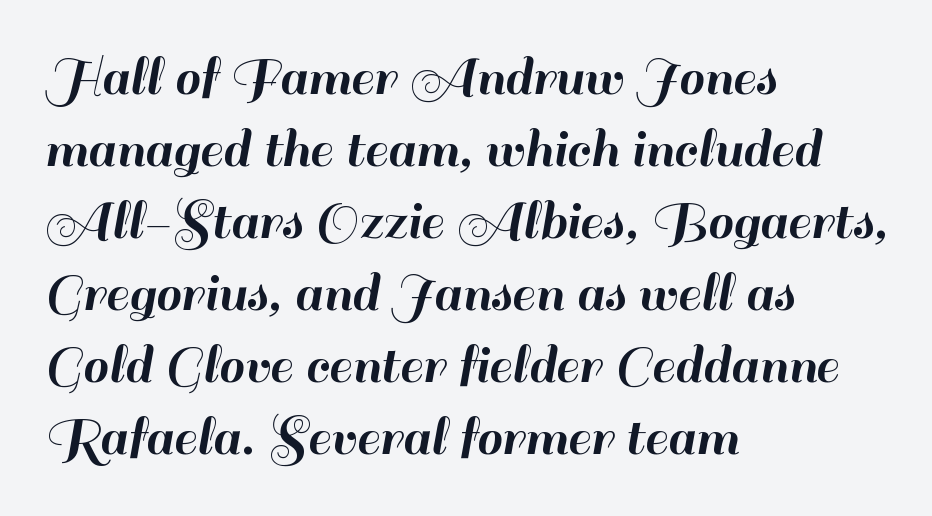
{"serif": "no", "width": "normal", "stroke_contrast": "high", "x_height": "small", "monospaced": "no", "underline": "no", "align": "left", "line_spacing_ratio": 1.24, "letter_spacing": "normal", "letter_spacing_em": 0.0, "glyph_px": 58}
